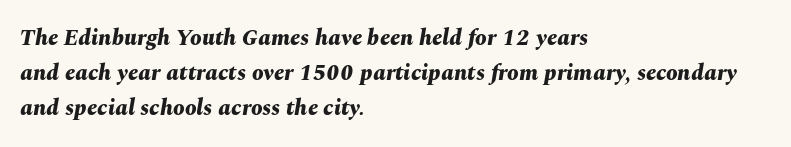
The image shows 23 px bold type, italic (leaning right); set left-aligned, normal line spacing (1.53x), normal letter spacing, not underlined.
